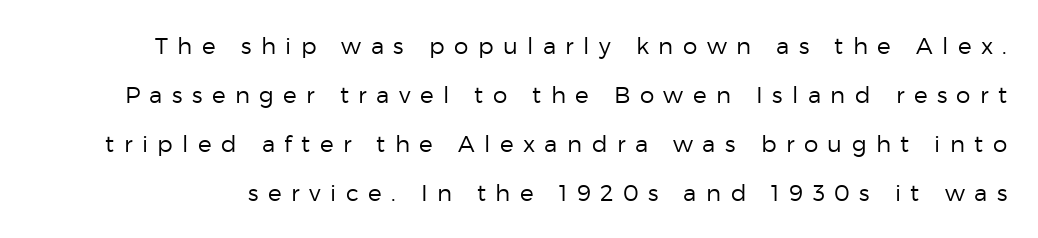
The image shows 23 px text type, upright; set loose line spacing (2.13x), unusually wide letter spacing (+0.41 em), not underlined.
